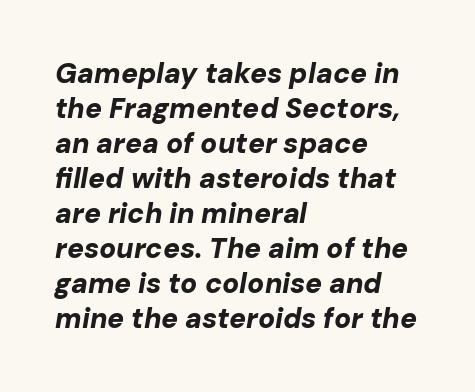
Q: Is the text bold? A: Yes.
Q: Is the text italic (slanted)? A: Yes, it leans right by about 10 degrees.
Q: Is the text underlined? A: No.
Q: How is the paragraph aligned? A: Left-aligned.
Q: Is the spacing between letters normal or unusually wide? A: Normal.
Q: Is the spacing between lines tight, normal or loose? A: Normal.
Q: Width (condensed, normal, or wide)? A: Normal.
Q: Stroke contrast? A: Low.
Q: x-height? A: Medium.
Q: Monospaced? A: No.
